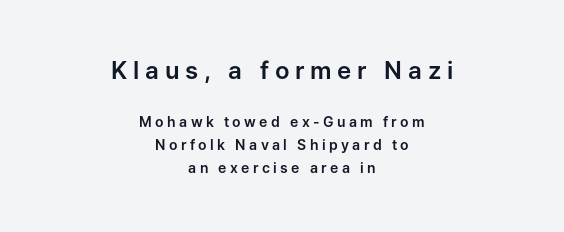
Q: Is the text italic (slanted)? A: No, it is upright.
Q: Is the text underlined? A: No.
Q: How is the paragraph aligned? A: Centered.
Q: Is the spacing between letters normal or unusually wide? A: Unusually wide.
Q: Is the spacing between lines tight, normal or loose? A: Normal.
Q: Which block of text is set in a larger size, the first (top) or the second (bottom)? A: The first (top) one.
